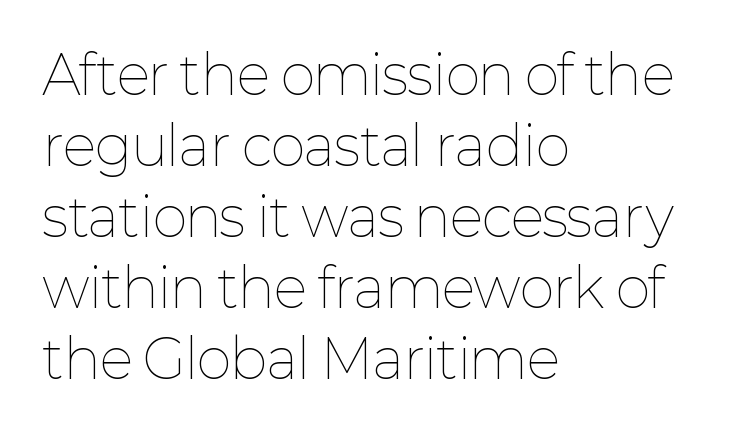
Q: Is the text bold? A: No.
Q: Is the text italic (slanted)? A: No, it is upright.
Q: Is the text underlined? A: No.
Q: How is the paragraph aligned? A: Left-aligned.
Q: Is the spacing between letters normal or unusually wide? A: Normal.
Q: Is the spacing between lines tight, normal or loose? A: Normal.
Q: Width (condensed, normal, or wide)? A: Normal.
Q: Stroke contrast? A: Low.
Q: x-height? A: Medium.
Q: Monospaced? A: No.
